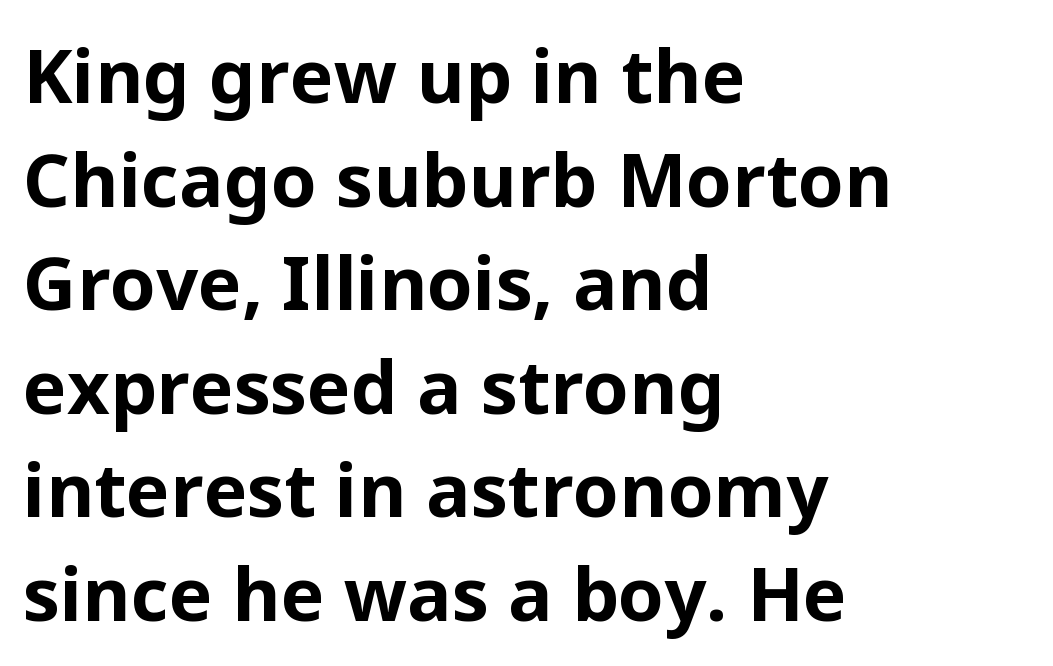
The image shows 74 px bold sans-serif type, upright; set left-aligned, normal line spacing (1.4x), normal letter spacing, not underlined; low stroke contrast and a medium x-height.
